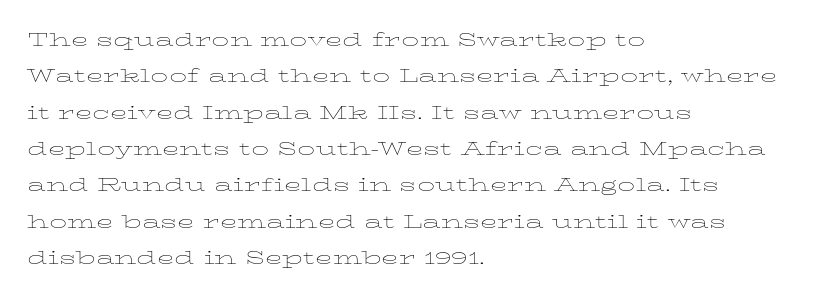
The image shows 23 px text type, upright; set left-aligned, normal line spacing (1.58x), normal letter spacing, not underlined.
